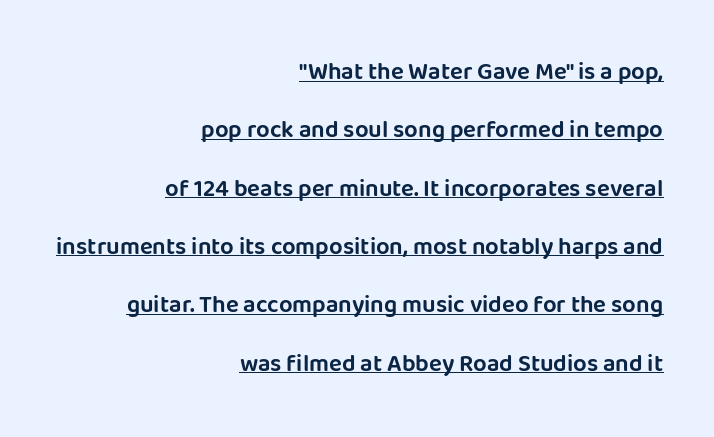
{"italic": "no", "underline": "yes", "align": "right", "line_spacing": "loose", "line_spacing_ratio": 2.43, "letter_spacing": "normal", "letter_spacing_em": 0.0, "glyph_px": 24}
